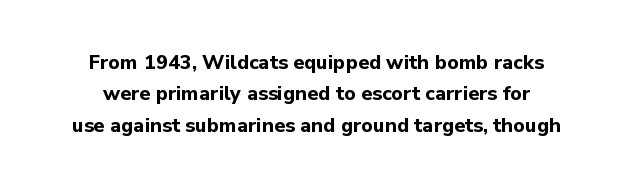
The image shows 20 px bold type, upright; set centered, normal line spacing (1.57x), normal letter spacing, not underlined.
